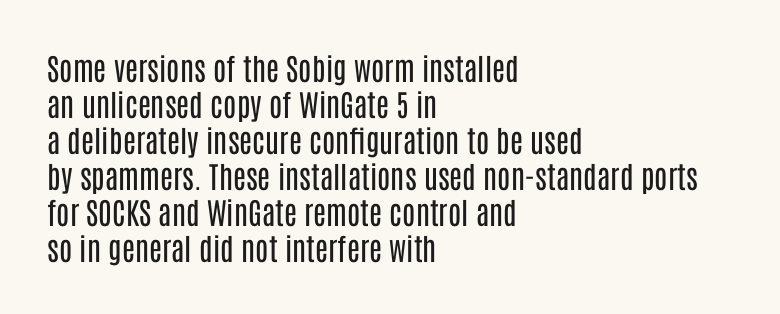
The image shows 30 px regular-weight, condensed sans-serif type, upright; set left-aligned, line spacing 1.2x, normal letter spacing, not underlined; low stroke contrast and a large x-height.
